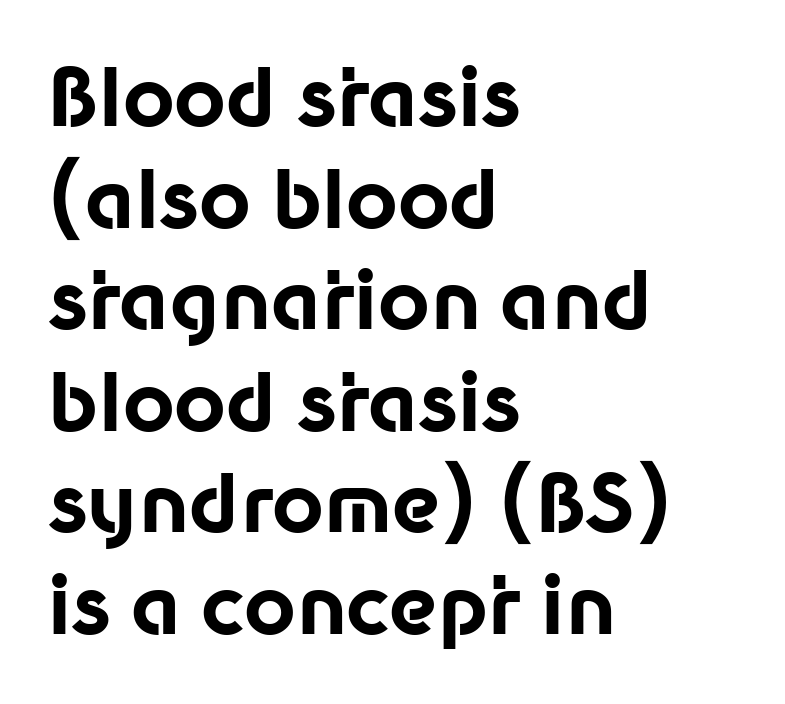
The rendering uses a moderate line-height, typical for paragraphs. How heavy is the stroke? Heavy — this is a bold. The space directly below the letters is spotless. The font family rendered here belongs to the sans-serif group.
